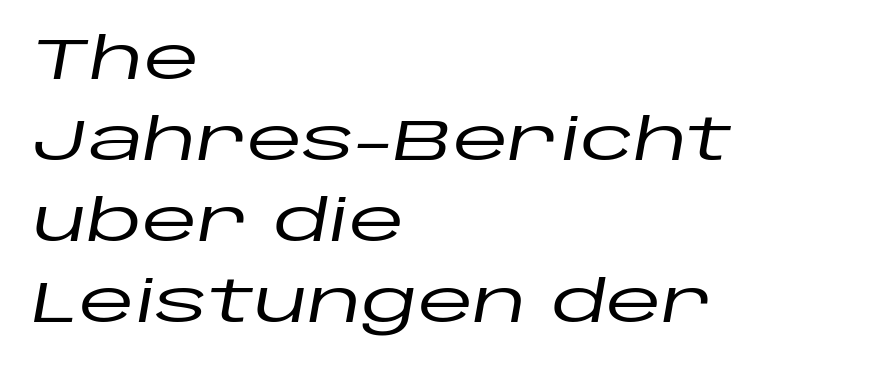
{"italic": "yes", "lean": "right", "slant_degrees": 10, "width": "wide", "stroke_contrast": "low", "x_height": "large", "monospaced": "no", "underline": "no", "align": "left", "line_spacing": "normal", "line_spacing_ratio": 1.42, "letter_spacing": "normal", "letter_spacing_em": 0.0, "glyph_px": 57}
